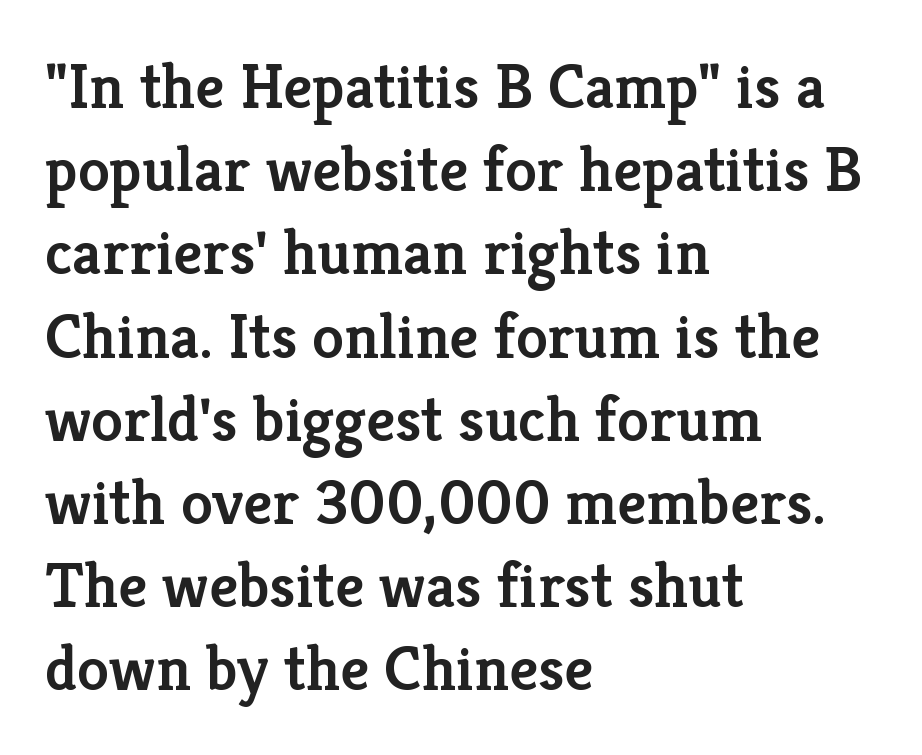
Q: Is the text bold? A: Semi-bold.
Q: Is the text italic (slanted)? A: No, it is upright.
Q: Is the typeface a serif or a sans-serif typeface? A: Serif.
Q: Is the text underlined? A: No.
Q: How is the paragraph aligned? A: Left-aligned.
Q: Is the spacing between letters normal or unusually wide? A: Normal.
Q: Is the spacing between lines tight, normal or loose? A: Normal.
Q: Width (condensed, normal, or wide)? A: Normal.
Q: Stroke contrast? A: Low.
Q: x-height? A: Medium.
Q: Monospaced? A: No.
